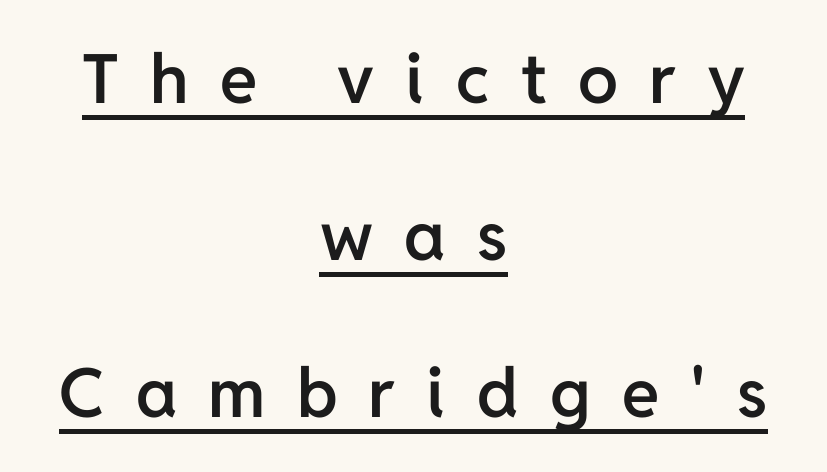
Emphasis by weight is partial: semibold. The characters display no serif detailing; their extremities are plain. Tall strokes in this sample are plumb rather than angled. This rendering uses center alignment, leaving both contours irregular but symmetric. These lines are rendered in a variable-pitch font.
